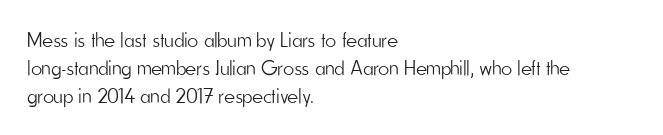
The image shows 21 px text type, upright; set left-aligned, normal line spacing (1.33x), normal letter spacing, not underlined.
